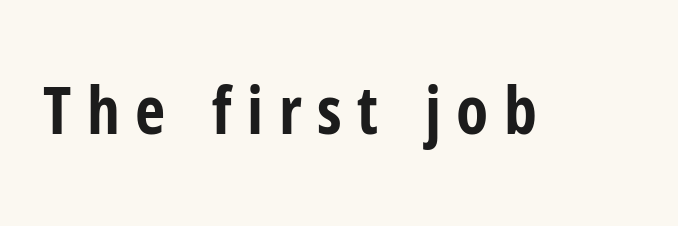
You could not count columns in this text — the font is proportionally spaced. The glyphs are unaccompanied by any horizontal stroke below them. The letterforms stand isolated, each surrounded by extra space. The letters stand straight up with perfectly vertical stems. A sans-serif font was chosen for this passage.
